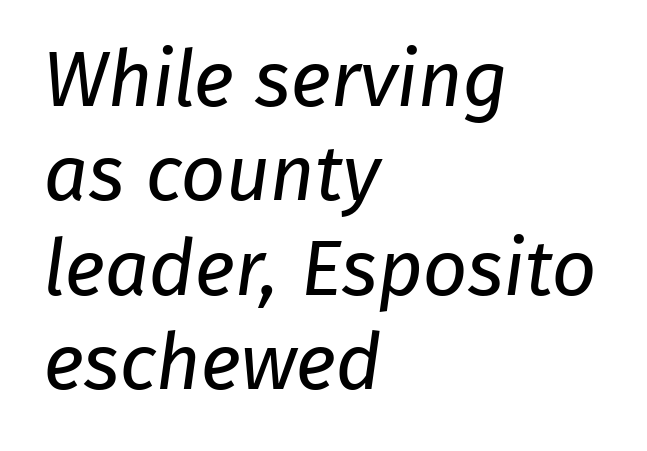
{"serif": "no", "bold": "no", "weight": "regular", "width": "normal", "stroke_contrast": "low", "x_height": "medium", "monospaced": "no", "underline": "no", "align": "left", "line_spacing_ratio": 1.21, "letter_spacing": "normal", "letter_spacing_em": 0.0, "glyph_px": 78}
